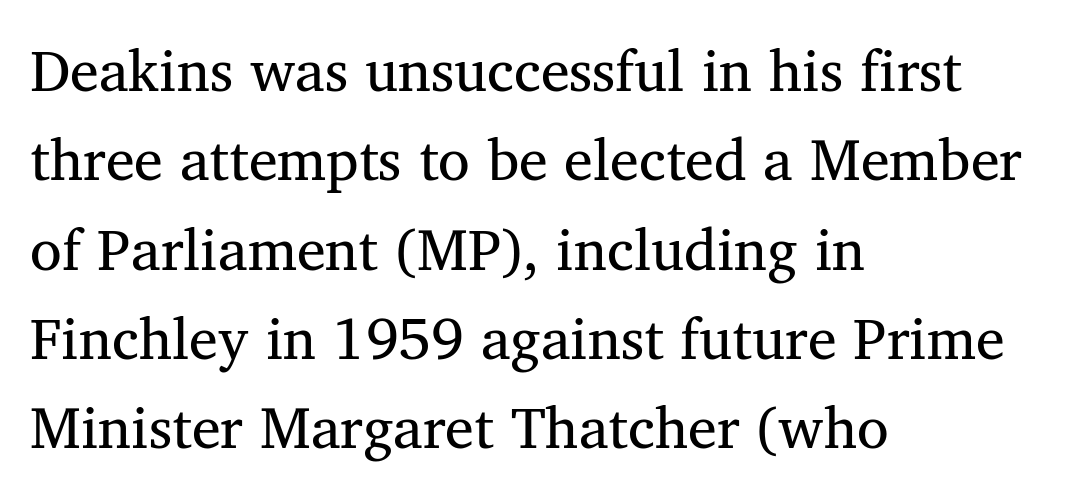
The image shows 58 px regular-weight serif type; set left-aligned, normal line spacing (1.54x), normal letter spacing, not underlined; medium stroke contrast and a medium x-height.
